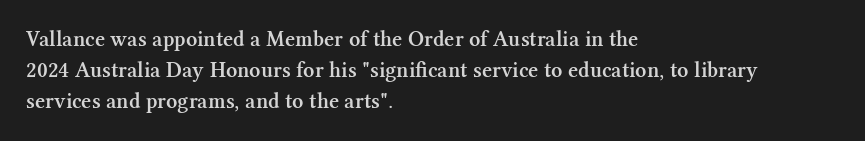
Q: Is the text bold? A: Semi-bold.
Q: Is the text italic (slanted)? A: No, it is upright.
Q: Is the text underlined? A: No.
Q: How is the paragraph aligned? A: Left-aligned.
Q: Is the spacing between letters normal or unusually wide? A: Normal.
Q: Is the spacing between lines tight, normal or loose? A: Normal.
